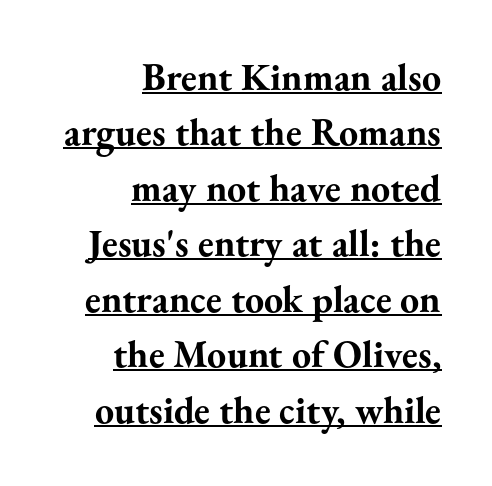
Q: Is the text bold? A: Yes.
Q: Is the text italic (slanted)? A: No, it is upright.
Q: Is the typeface a serif or a sans-serif typeface? A: Serif.
Q: Is the text underlined? A: Yes.
Q: How is the paragraph aligned? A: Right-aligned.
Q: Is the spacing between letters normal or unusually wide? A: Normal.
Q: Is the spacing between lines tight, normal or loose? A: Normal.
Q: Width (condensed, normal, or wide)? A: Normal.
Q: Stroke contrast? A: Medium.
Q: x-height? A: Small.
Q: Monospaced? A: No.
